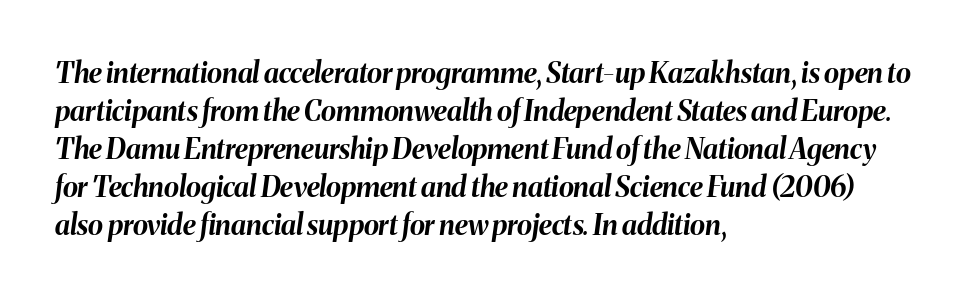
Every character sits at an angle, as italics do. The space directly below the letters is spotless. Teacher's note: observe the even left margin — that is flush-left alignment. Quick note: interline space is typical.
